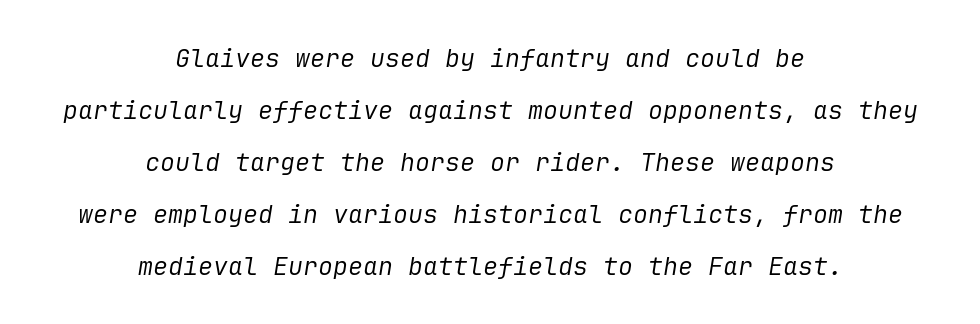
Students, note that the glyphs here touch the page at normal intervals. The rendering uses a large line-height, opening up the rows. Each line is balanced around a shared central axis. The passage shown is not underscored anywhere.
